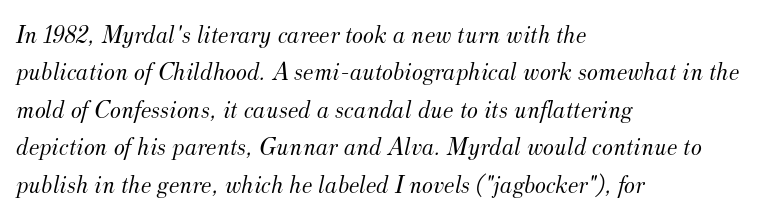
{"italic": "yes", "lean": "right", "slant_degrees": 12, "bold": "no", "underline": "no", "align": "left", "line_spacing": "normal", "line_spacing_ratio": 1.44, "letter_spacing": "normal", "letter_spacing_em": 0.0, "glyph_px": 26}
